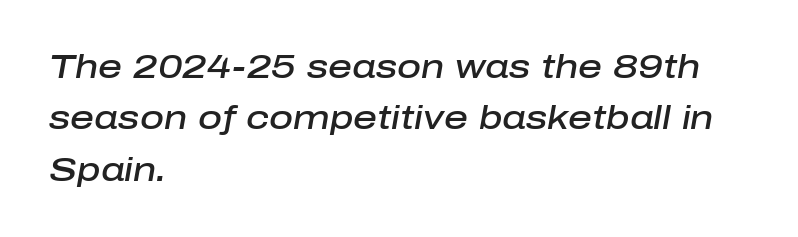
Nobody drew a line under any word here. The rendering anchors every line to the left-hand side. This sample keeps an unexceptional amount of space between lines. A typesetter would call this zero additional tracking. Think of a printed novel: that variable character pitch is what you see here.
